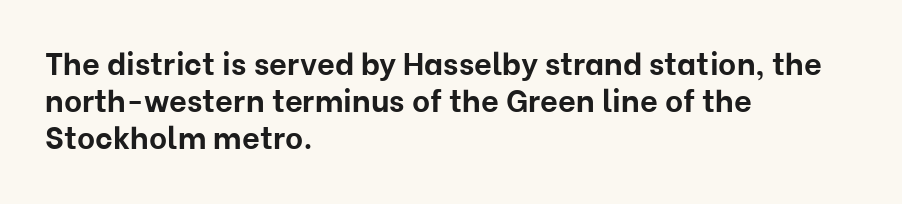
Q: Is the text bold? A: Yes.
Q: Is the text italic (slanted)? A: No, it is upright.
Q: Is the typeface a serif or a sans-serif typeface? A: Sans-serif.
Q: Is the text underlined? A: No.
Q: How is the paragraph aligned? A: Left-aligned.
Q: Is the spacing between letters normal or unusually wide? A: Normal.
Q: Width (condensed, normal, or wide)? A: Normal.
Q: Stroke contrast? A: Low.
Q: x-height? A: Medium.
Q: Monospaced? A: No.
